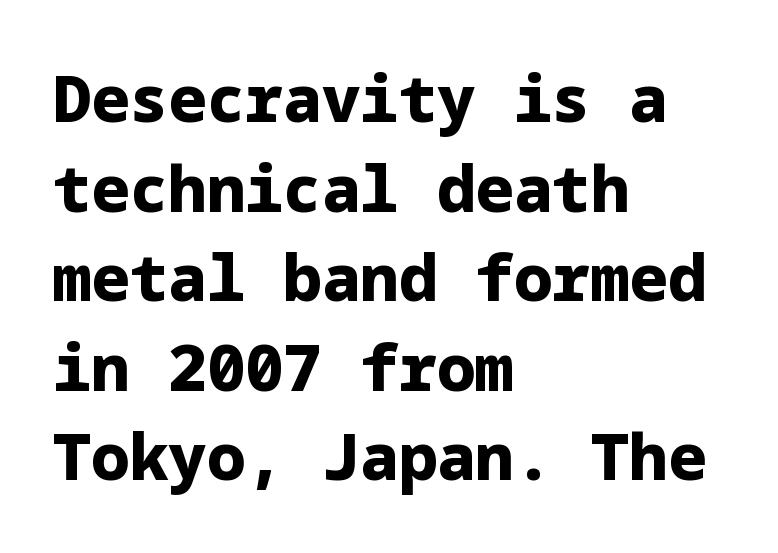
Posture: vertical. The words here are not underlined. The leading is moderate, giving the passage an even texture. Does the type have serifs? No, each stem ends abruptly.
